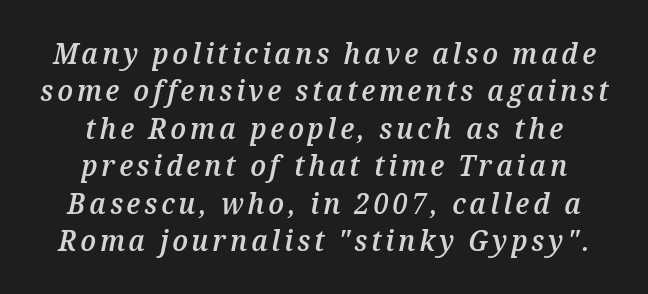
Q: Is the text bold? A: Semi-bold.
Q: Is the text italic (slanted)? A: Yes, it leans right by about 12 degrees.
Q: Is the text underlined? A: No.
Q: How is the paragraph aligned? A: Centered.
Q: Is the spacing between lines tight, normal or loose? A: Normal.
Q: Width (condensed, normal, or wide)? A: Normal.
Q: Stroke contrast? A: Medium.
Q: x-height? A: Medium.
Q: Monospaced? A: No.
